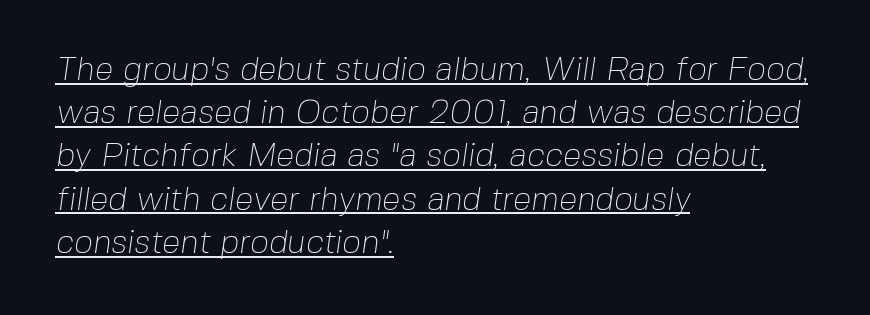
{"serif": "no", "bold": "no", "weight": "thin", "width": "normal", "stroke_contrast": "low", "x_height": "medium", "monospaced": "no", "underline": "yes", "align": "left", "line_spacing": "normal", "line_spacing_ratio": 1.31, "letter_spacing": "normal", "letter_spacing_em": 0.0, "glyph_px": 33}
